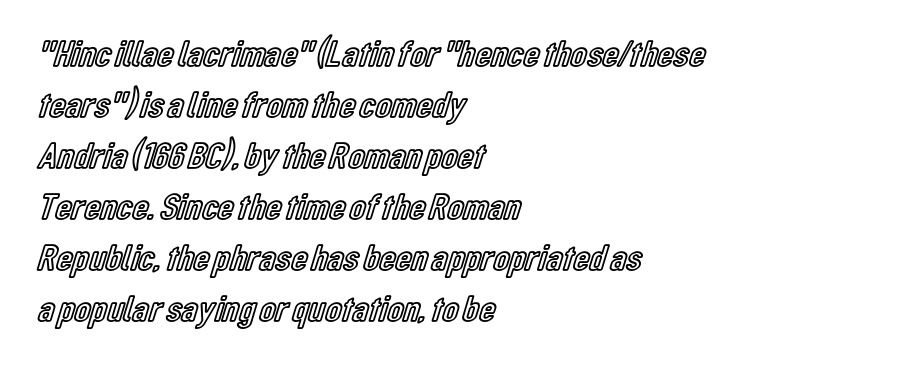
Decoration check: the copy has no underline. Alignment: flush left. A typesetter would call this proportional, since set widths differ per character. How would I describe the line gaps? Plain and ordinary.
